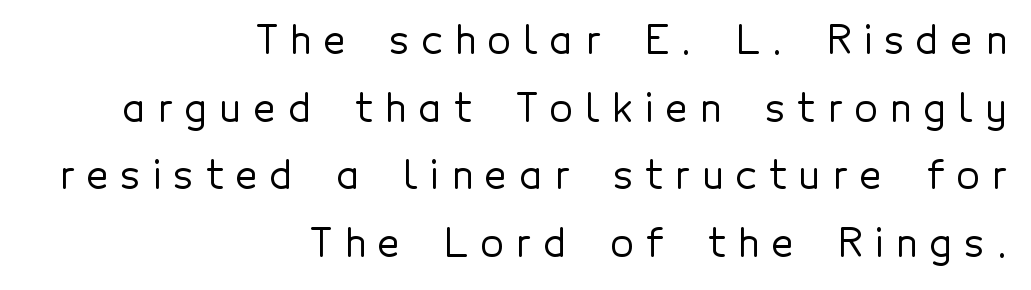
Q: Is the text italic (slanted)? A: No, it is upright.
Q: Is the typeface a serif or a sans-serif typeface? A: Sans-serif.
Q: Is the text underlined? A: No.
Q: How is the paragraph aligned? A: Right-aligned.
Q: Is the spacing between letters normal or unusually wide? A: Unusually wide.
Q: Width (condensed, normal, or wide)? A: Normal.
Q: x-height? A: Medium.
Q: Monospaced? A: No.
